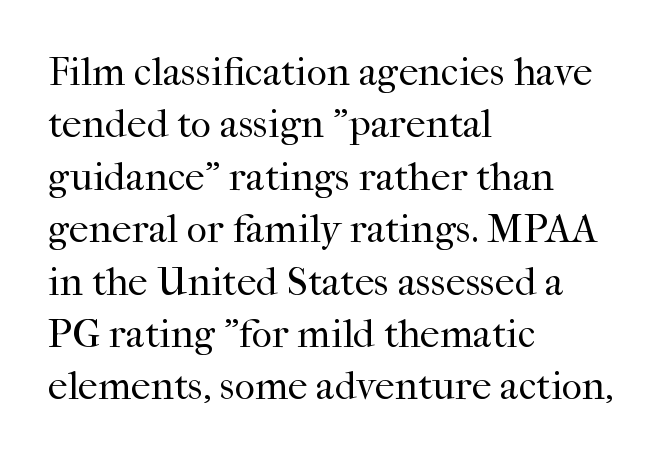
{"serif": "yes", "italic": "no", "bold": "no", "weight": "regular", "width": "normal", "stroke_contrast": "high", "x_height": "medium", "monospaced": "no", "underline": "no", "align": "left", "line_spacing": "normal", "line_spacing_ratio": 1.31, "letter_spacing": "normal", "letter_spacing_em": 0.0, "glyph_px": 40}
